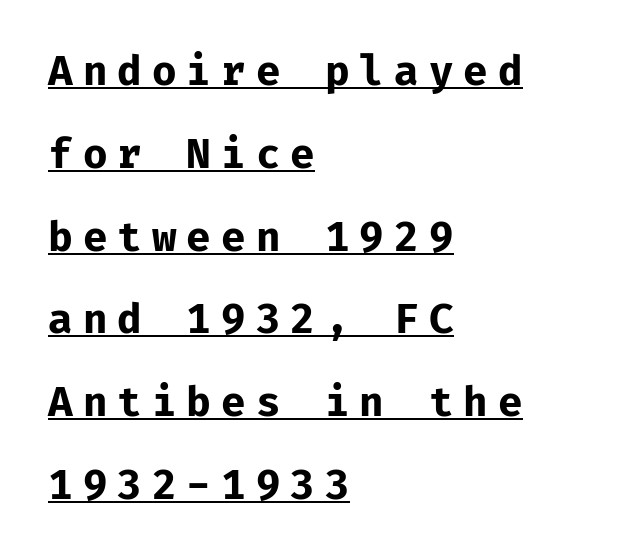
The image shows 40 px bold sans-serif type, upright, monospaced; set left-aligned, loose line spacing (2.07x), unusually wide letter spacing (+0.25 em), underlined; low stroke contrast and a medium x-height.
